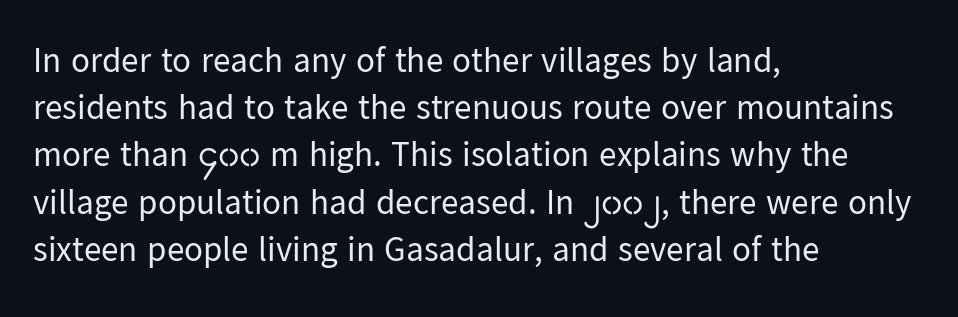
Posture: vertical. How would I describe the line gaps? Plain and ordinary. Type without underlining. Teacher's note: observe the even left margin — that is flush-left alignment. Characters follow at the spacing the type designer built in. Summary of weight: not heavy and not bold.
